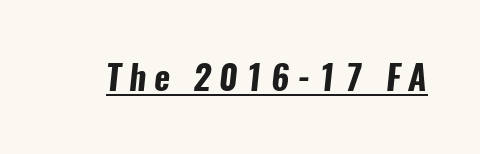
Q: Is the text bold? A: Yes.
Q: Is the typeface a serif or a sans-serif typeface? A: Sans-serif.
Q: Is the text underlined? A: Yes.
Q: Is the spacing between letters normal or unusually wide? A: Unusually wide.
Q: Width (condensed, normal, or wide)? A: Condensed.
Q: Stroke contrast? A: Low.
Q: x-height? A: Medium.
Q: Monospaced? A: No.
